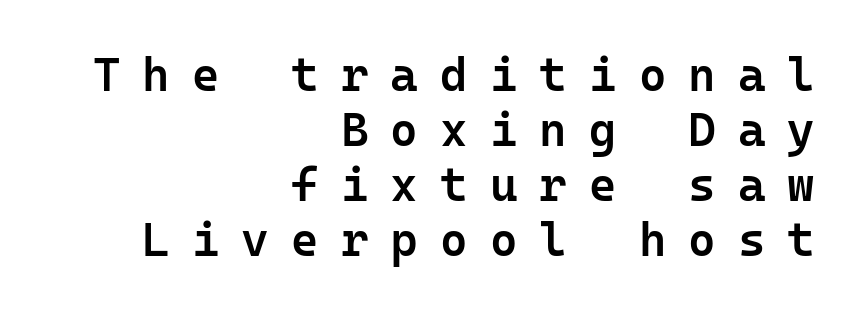
The font's upright variant was chosen for this text. In CSS terms this would be text-align: right. The rendering uses typewriter-style spacing with identical character cells. The area under the type is left untouched. These lines are composed in type without serifs. Look at the tracking — it's clearly loosened, letters drifting apart.
